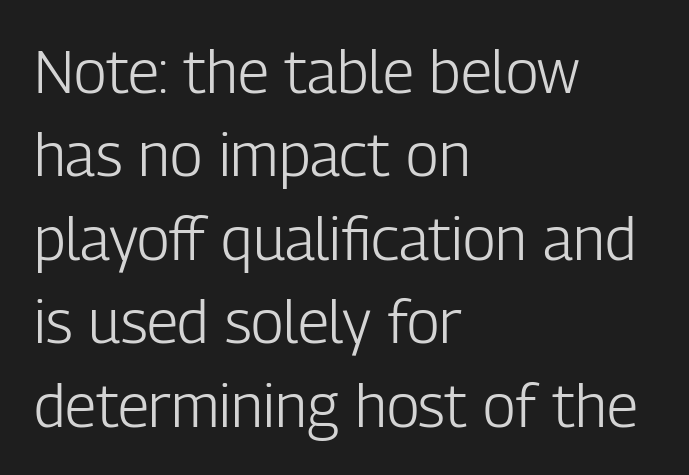
Honestly, the letter spacing is just normal — you wouldn't notice it. Character widths vary here, with narrow letters taking less room than wide ones. No heavy texture on the line: the type isn't bold. One glance says typical: line gaps are just what's usual. Serif or sans? Sans — the stroke terminals are bare. The glyphs are unaccompanied by any horizontal stroke below them.
